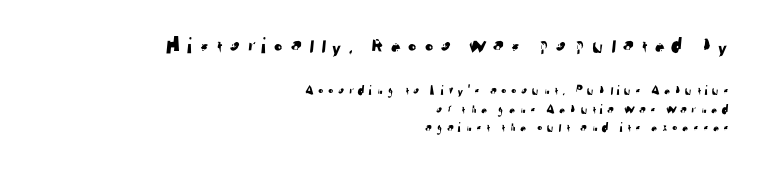
{"underline": "no", "align": "right", "line_spacing": "normal", "line_spacing_ratio": 1.33, "letter_spacing": "wide", "letter_spacing_em": 0.22, "larger_block": "first", "size_ratio": 1.64, "glyph_px": 23}
